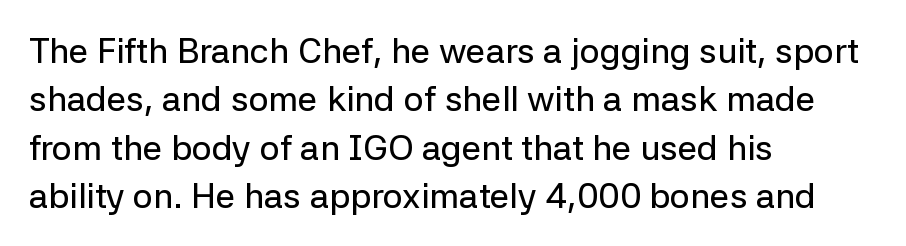
The image shows 35 px sans-serif type, upright; set left-aligned, normal line spacing (1.38x), normal letter spacing, not underlined; low stroke contrast and a medium x-height.
